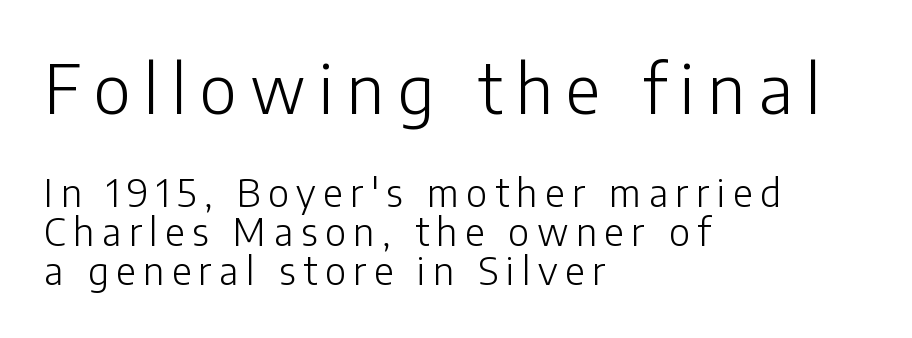
Q: Is the text bold? A: No.
Q: Is the text italic (slanted)? A: No, it is upright.
Q: Is the typeface a serif or a sans-serif typeface? A: Sans-serif.
Q: Is the text underlined? A: No.
Q: How is the paragraph aligned? A: Left-aligned.
Q: Is the spacing between letters normal or unusually wide? A: Unusually wide.
Q: Is the spacing between lines tight, normal or loose? A: Tight.
Q: Which block of text is set in a larger size, the first (top) or the second (bottom)? A: The first (top) one.
Q: Width (condensed, normal, or wide)? A: Normal.
Q: Stroke contrast? A: Low.
Q: x-height? A: Medium.
Q: Monospaced? A: No.
